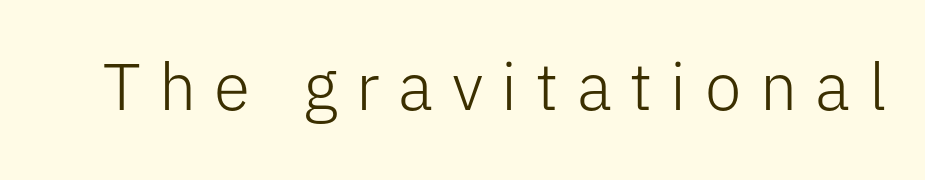
Varying glyph widths throughout — classic text-font behaviour. This sample uses an upright cut, with every glyph sitting square on the baseline. The typesetting does not lean heavy: it is not bold. Check where the strokes stop: nothing finishes them off — pure sans.
